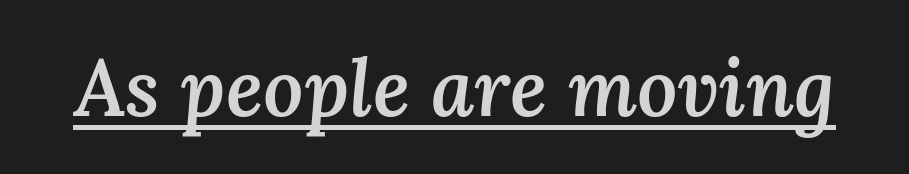
The image shows 79 px semibold type, italic (leaning right); set normal letter spacing, underlined; medium stroke contrast and a medium x-height.
